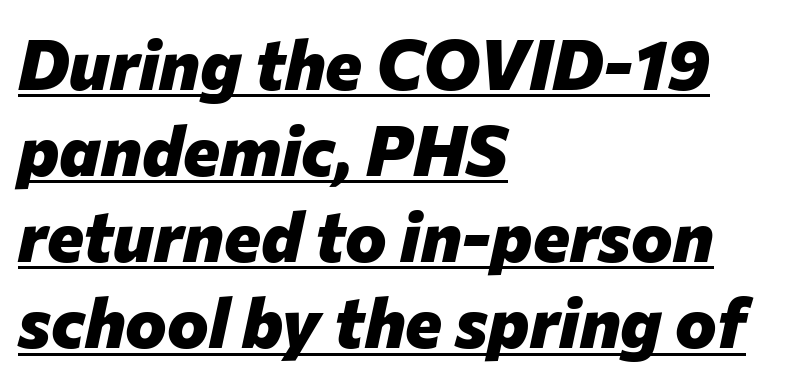
{"italic": "yes", "lean": "right", "slant_degrees": 12, "bold": "yes", "weight": "heavy", "width": "normal", "stroke_contrast": "low", "x_height": "medium", "monospaced": "no", "underline": "yes", "align": "left", "line_spacing_ratio": 1.23, "letter_spacing": "normal", "letter_spacing_em": 0.0, "glyph_px": 70}
